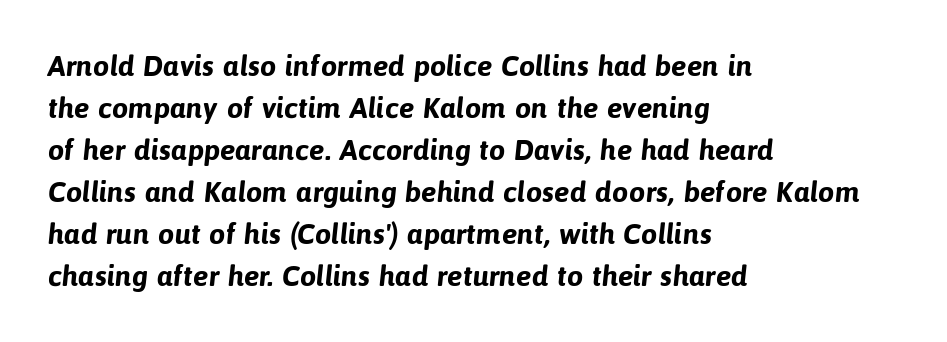
The image shows 29 px bold sans-serif type; set left-aligned, normal line spacing (1.45x), normal letter spacing, not underlined; low stroke contrast and a medium x-height.
